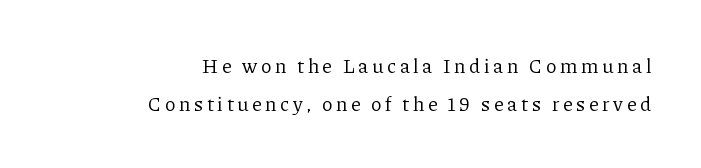
The lines in this sample share a right terminus and differ only in where they begin. Decoration check: the copy has no underline. Italic? Not at all — the glyphs are vertical. What's the leading like? Stretched, with rows far apart. Unbolded letterforms with no extra heft.
